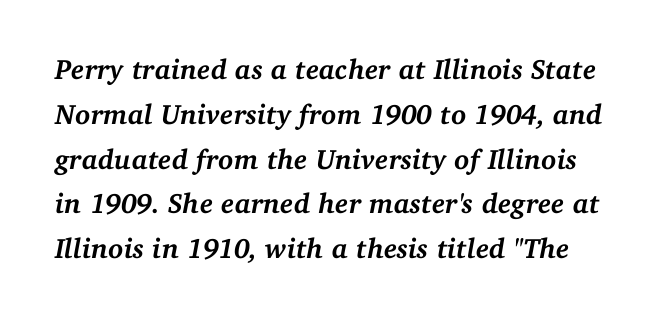
Slanted lettering throughout. The passage shown is typeset with a serif family. Letter spacing: default. Regular leading.
